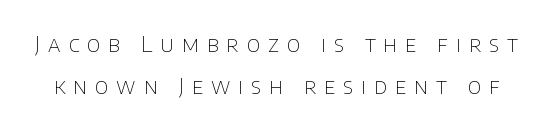
The image shows 22 px text type, upright; set loose line spacing (1.9x), unusually wide letter spacing (+0.36 em), not underlined.
